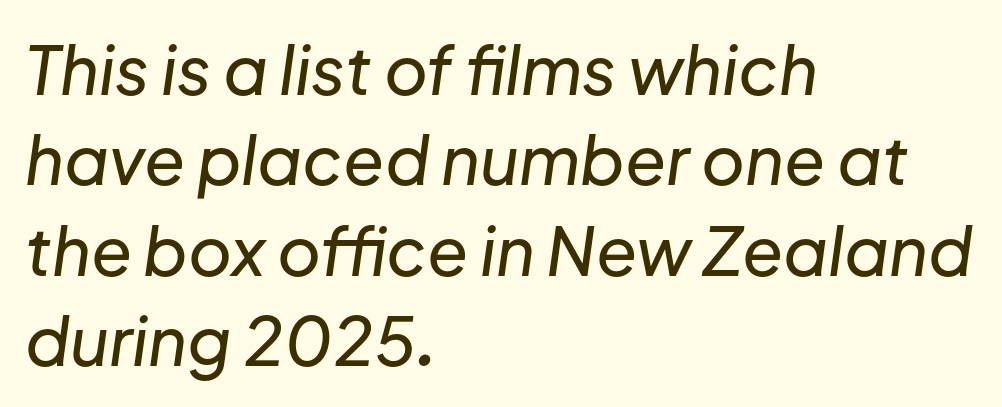
The image shows 67 px text type, italic (leaning right); set left-aligned, normal line spacing (1.35x), normal letter spacing, not underlined; low stroke contrast and a medium x-height.
